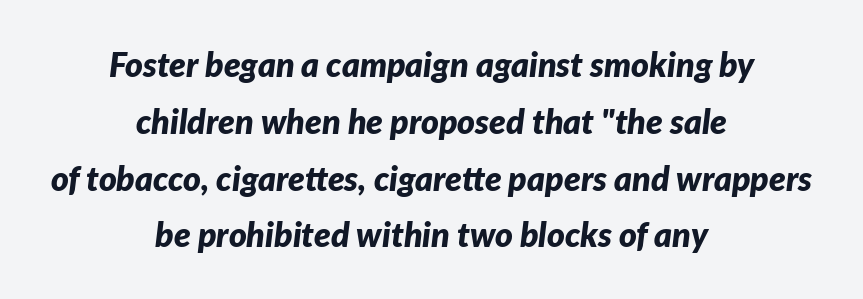
The image shows 34 px bold type, italic (leaning right); set centered, normal line spacing (1.67x), normal letter spacing, not underlined; low stroke contrast and a medium x-height.
